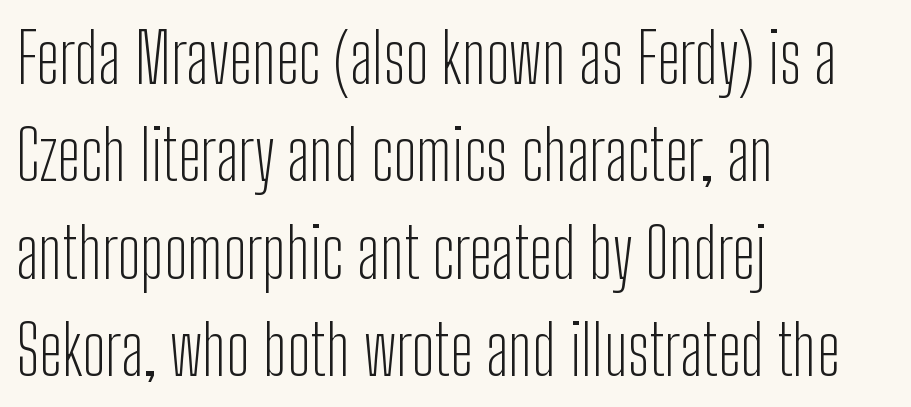
Q: Is the text bold? A: No.
Q: Is the text italic (slanted)? A: No, it is upright.
Q: Is the typeface a serif or a sans-serif typeface? A: Sans-serif.
Q: Is the text underlined? A: No.
Q: How is the paragraph aligned? A: Left-aligned.
Q: Is the spacing between letters normal or unusually wide? A: Normal.
Q: Is the spacing between lines tight, normal or loose? A: Normal.
Q: Width (condensed, normal, or wide)? A: Condensed.
Q: Stroke contrast? A: Low.
Q: x-height? A: Medium.
Q: Monospaced? A: No.
